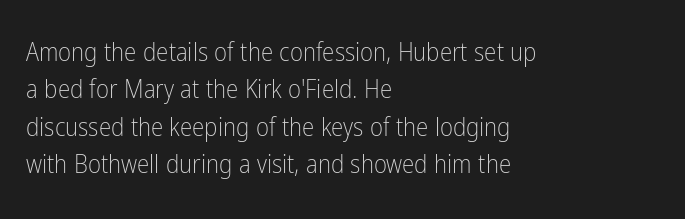
The image shows 25 px text type, upright; set left-aligned, normal line spacing (1.5x), normal letter spacing, not underlined.
